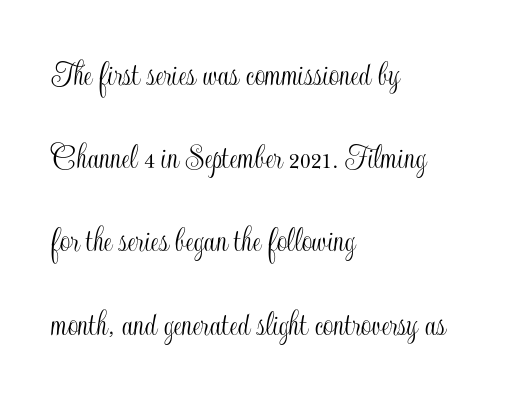
The image shows 37 px condensed type; set left-aligned, loose line spacing (2.25x), normal letter spacing, not underlined; a small x-height.
